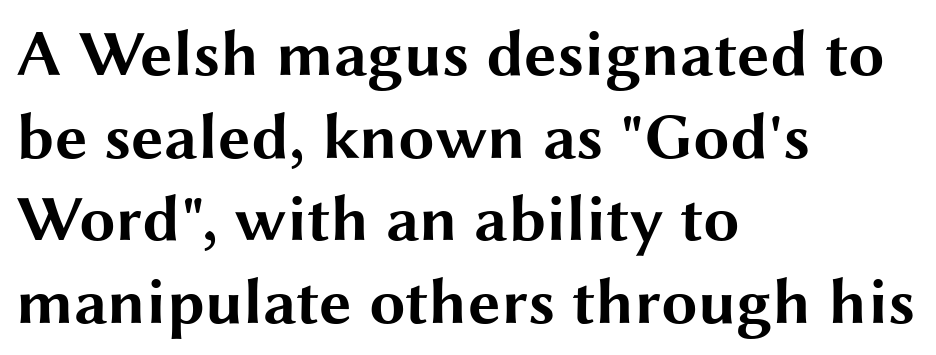
The image shows 65 px bold, wide sans-serif type, upright; set left-aligned, normal line spacing (1.27x), normal letter spacing, not underlined; medium stroke contrast and a medium x-height.
